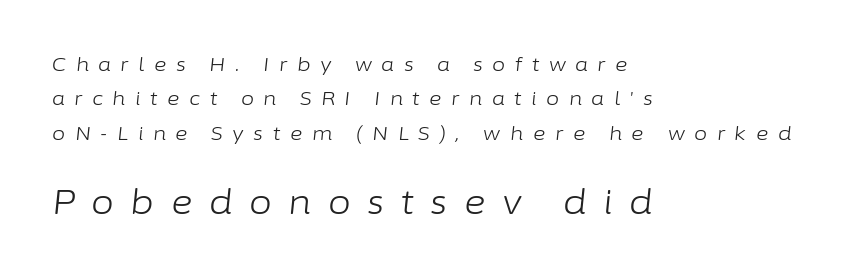
The image shows 33 px light type, italic (leaning right); set left-aligned, line spacing 1.81x, unusually wide letter spacing (+0.5 em), not underlined; the second (bottom) block is 1.74x larger; low stroke contrast and a medium x-height.
